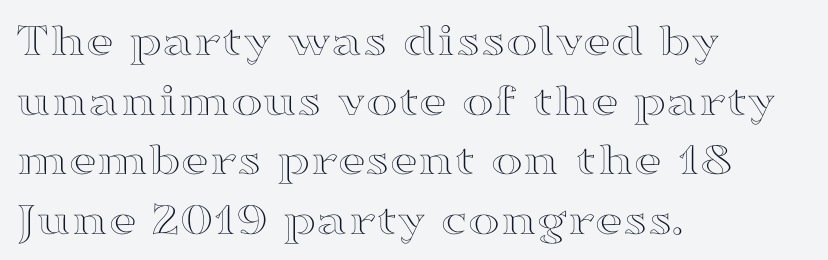
Designer's note — italics off, roman on. A bare baseline throughout the passage. Teacher's note: observe the even left margin — that is flush-left alignment. Observe the ordinary spacing: letters are neighbours, not strangers.
